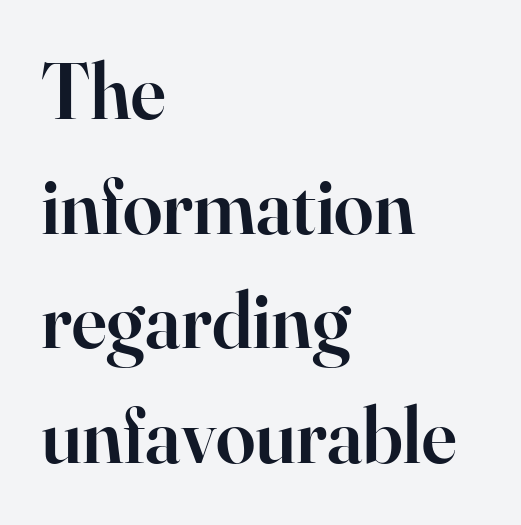
{"serif": "yes", "italic": "no", "bold": "semi", "weight": "semibold", "width": "normal", "stroke_contrast": "high", "x_height": "small", "monospaced": "no", "underline": "no", "align": "left", "line_spacing": "normal", "line_spacing_ratio": 1.45, "letter_spacing": "normal", "letter_spacing_em": 0.0, "glyph_px": 79}
